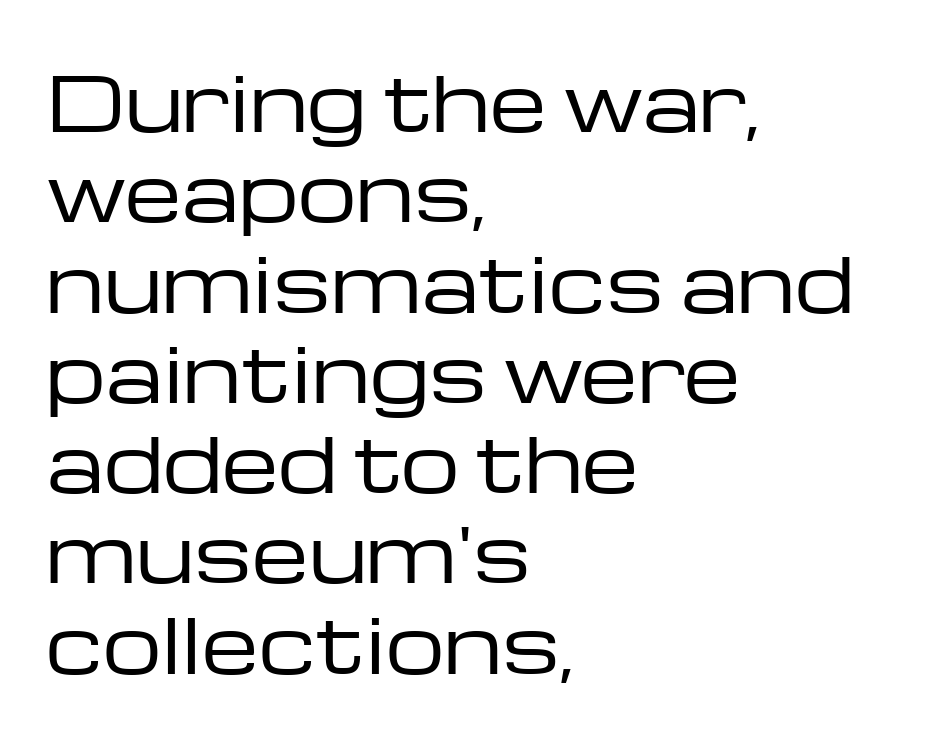
The image shows 74 px regular-weight, wide sans-serif type, upright; set left-aligned, line spacing 1.22x, normal letter spacing, not underlined; low stroke contrast and a medium x-height.
